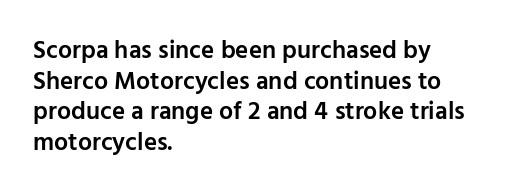
Q: Is the text bold? A: Semi-bold.
Q: Is the text italic (slanted)? A: No, it is upright.
Q: Is the text underlined? A: No.
Q: How is the paragraph aligned? A: Left-aligned.
Q: Is the spacing between letters normal or unusually wide? A: Normal.
